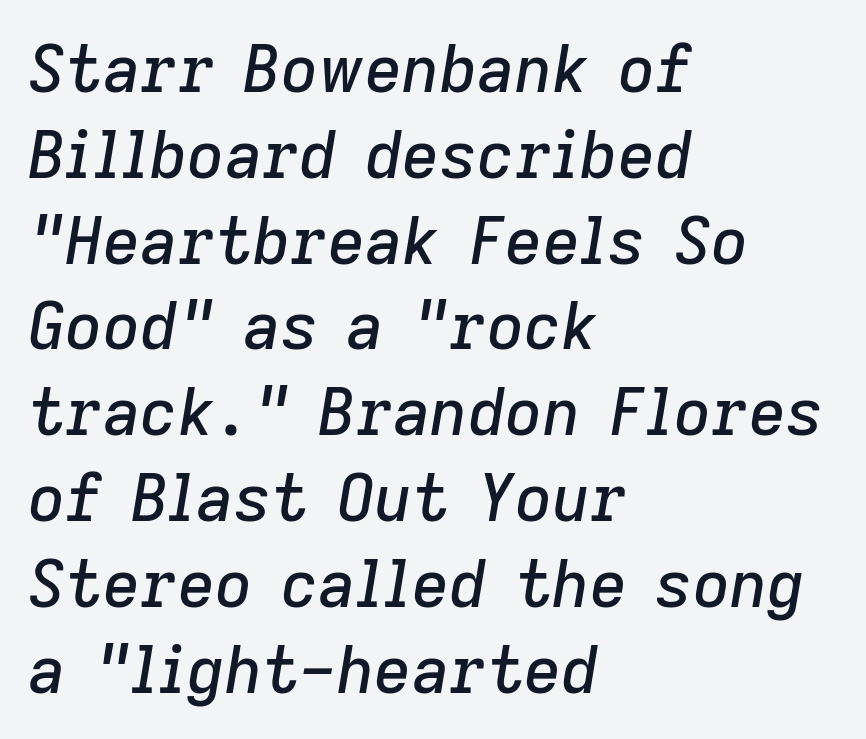
The passage shown leans; its letterforms are oblique. The specimen omits any rule beneath the text block's lines. The letterforms sit shoulder to shoulder at normal distance. A typesetter would call this leading conventional body-copy spacing. The text block is weighted toward the left margin, trailing off unevenly rightward. The passage shown is typed in a proportional face where columns would drift.
